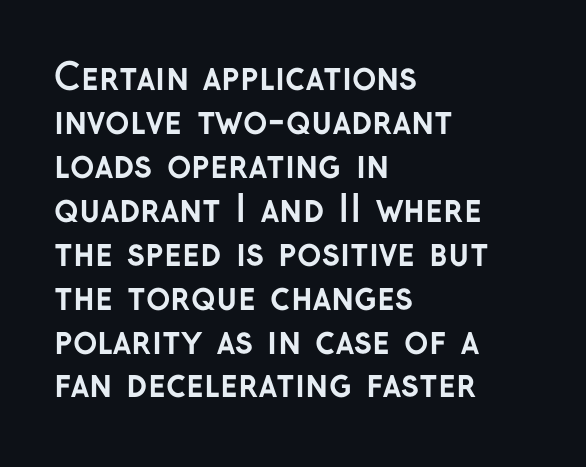
{"serif": "no", "italic": "no", "bold": "yes", "weight": "semibold", "width": "normal", "stroke_contrast": "low", "x_height": "medium", "monospaced": "no", "underline": "no", "align": "left", "line_spacing_ratio": 1.22, "letter_spacing": "normal", "letter_spacing_em": 0.0, "glyph_px": 36}
